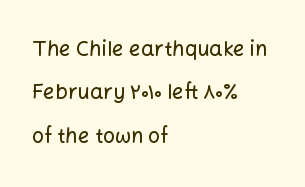
The image shows 21 px text type, upright; set left-aligned, loose line spacing (2.07x), normal letter spacing, not underlined.
